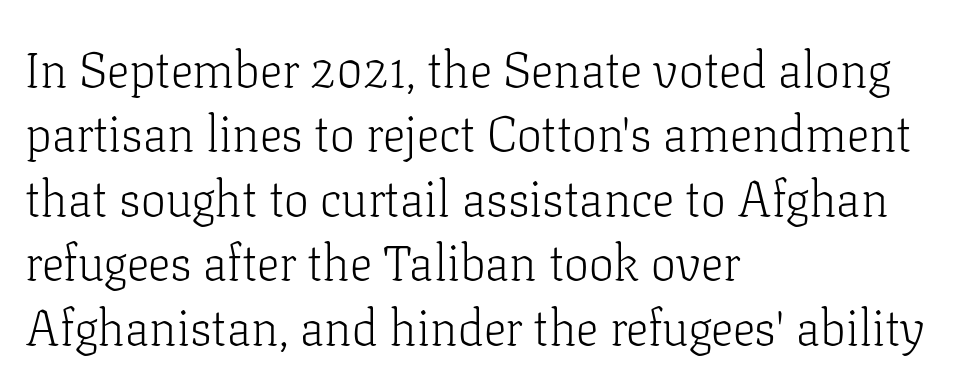
Baseline-to-baseline distance is the conventional proportion of letter height. The weight tops out at a normal text grade. Posture: vertical. Caption: multi-line text, flush left, ragged right. A typesetter would call this proportional, since set widths differ per character. Regarding serifs, this sample has them.
